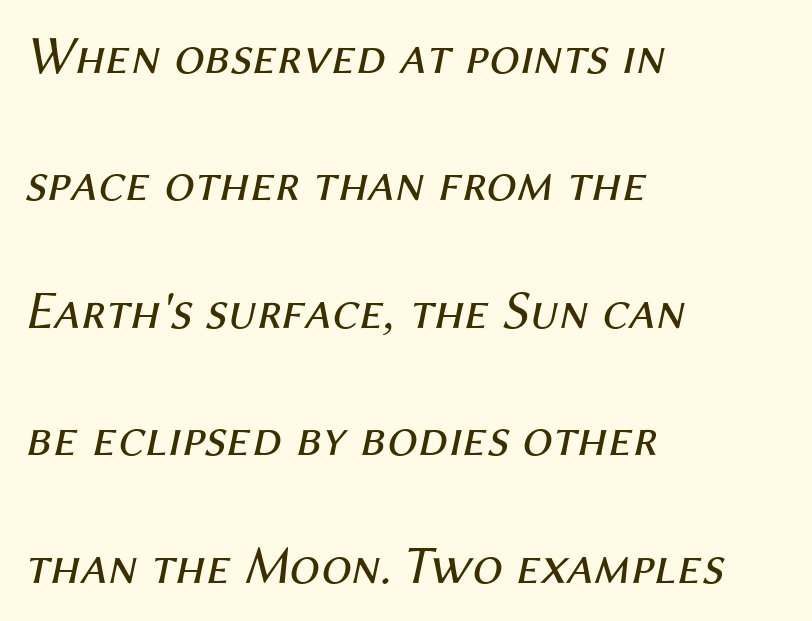
The image shows 54 px regular-weight type, italic (leaning right); set left-aligned, loose line spacing (2.36x), normal letter spacing, not underlined; medium stroke contrast and a medium x-height.
